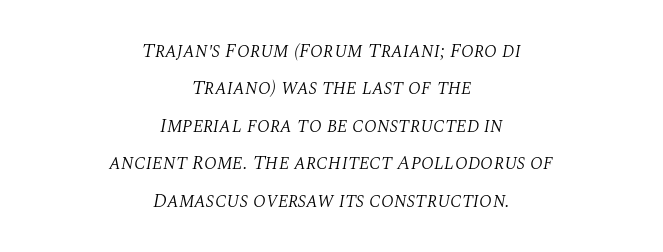
Q: Is the text bold? A: No.
Q: Is the text italic (slanted)? A: Yes, it leans right by about 10 degrees.
Q: Is the text underlined? A: No.
Q: How is the paragraph aligned? A: Centered.
Q: Is the spacing between letters normal or unusually wide? A: Normal.
